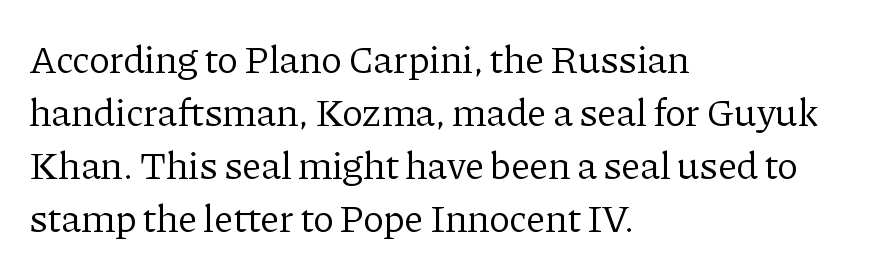
You can tell it's not italic because the verticals are truly vertical. These lines stack with their left ends in a neat column. Do the characters align in a grid? No, the font is proportional. Look at the bottom of the vertical strokes: they flare into serifs here. Students, note that the glyphs here touch the page at normal intervals.
